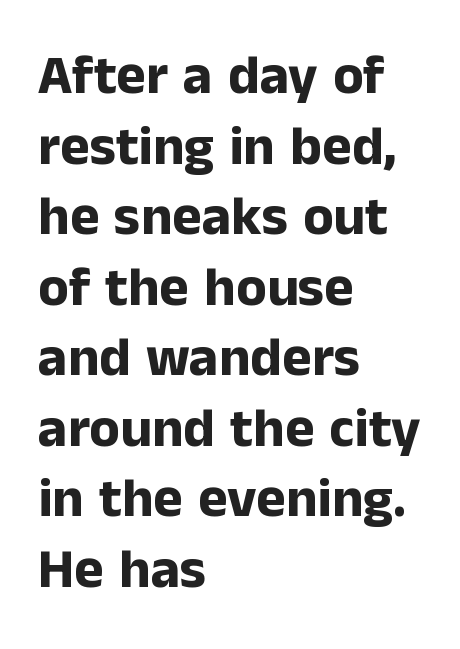
Q: Is the text bold? A: Yes.
Q: Is the text italic (slanted)? A: No, it is upright.
Q: Is the typeface a serif or a sans-serif typeface? A: Sans-serif.
Q: Is the text underlined? A: No.
Q: How is the paragraph aligned? A: Left-aligned.
Q: Is the spacing between letters normal or unusually wide? A: Normal.
Q: Is the spacing between lines tight, normal or loose? A: Normal.
Q: Width (condensed, normal, or wide)? A: Normal.
Q: Stroke contrast? A: Low.
Q: x-height? A: Medium.
Q: Monospaced? A: No.
